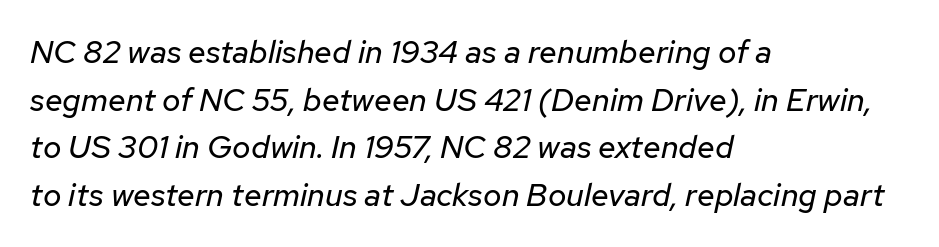
The image shows 32 px regular-weight type, italic (leaning right); set left-aligned, normal line spacing (1.49x), normal letter spacing, not underlined; low stroke contrast and a medium x-height.
